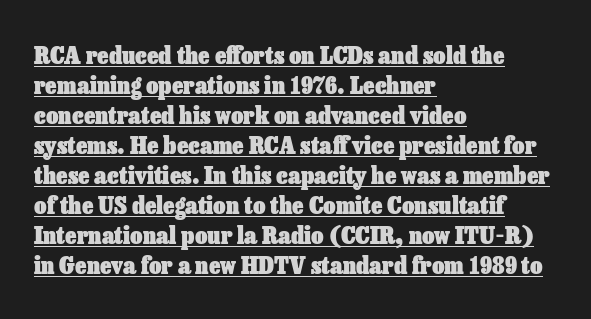
The image shows 24 px bold type, upright; set left-aligned, normal line spacing (1.25x), normal letter spacing, underlined.
